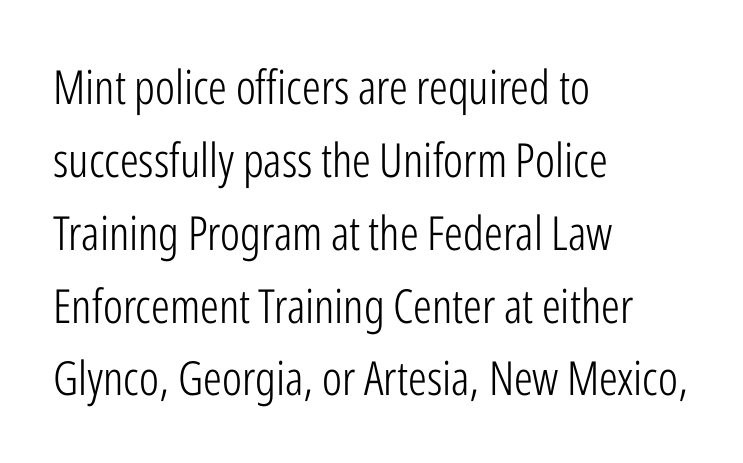
{"serif": "no", "italic": "no", "bold": "no", "weight": "light", "width": "condensed", "stroke_contrast": "low", "x_height": "medium", "monospaced": "no", "underline": "no", "align": "left", "line_spacing": "normal", "line_spacing_ratio": 1.55, "letter_spacing": "normal", "letter_spacing_em": 0.0, "glyph_px": 47}
